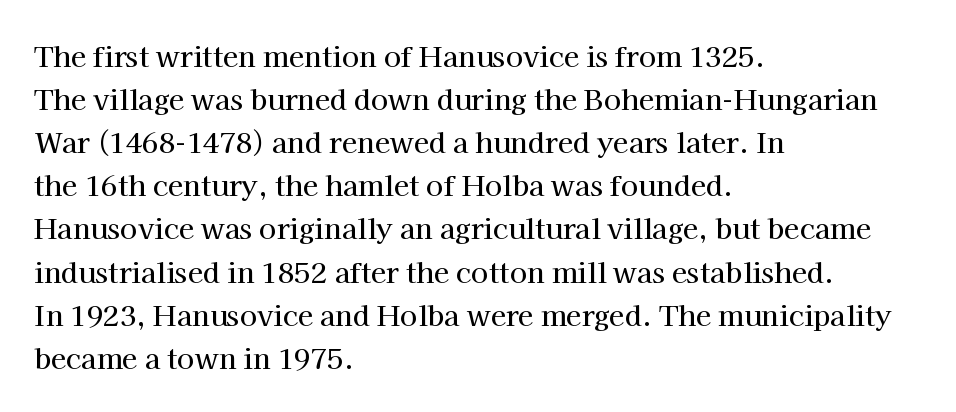
The image shows 28 px serif type, upright; set left-aligned, normal line spacing (1.54x), normal letter spacing, not underlined; high stroke contrast and a medium x-height.
